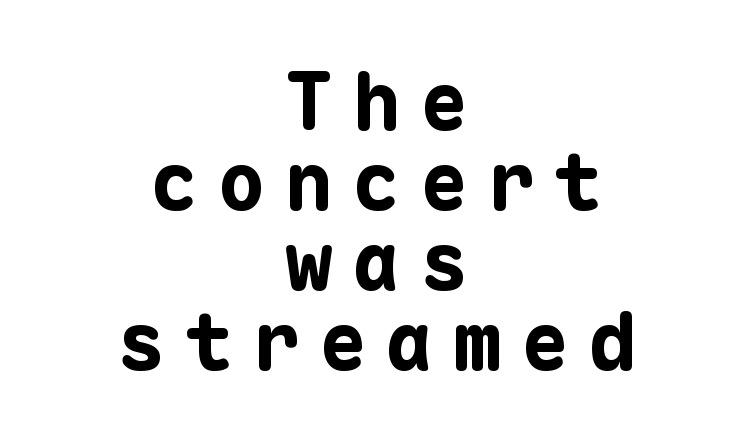
The font family rendered here belongs to the sans-serif group. In terms of posture, this sample is upright. You could barely slide anything between these rows. The letters march in equal steps, a hallmark of fixed-pitch type. The sample has been set heavy, in full bold. Tracking here is generous; glyphs stand well apart from one another.
